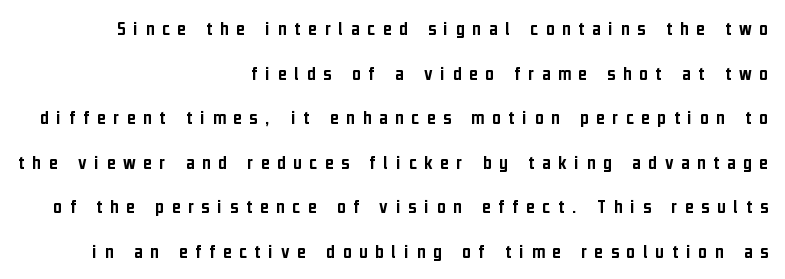
Q: Is the text italic (slanted)? A: No, it is upright.
Q: Is the text underlined? A: No.
Q: How is the paragraph aligned? A: Right-aligned.
Q: Is the spacing between letters normal or unusually wide? A: Unusually wide.
Q: Is the spacing between lines tight, normal or loose? A: Loose.
